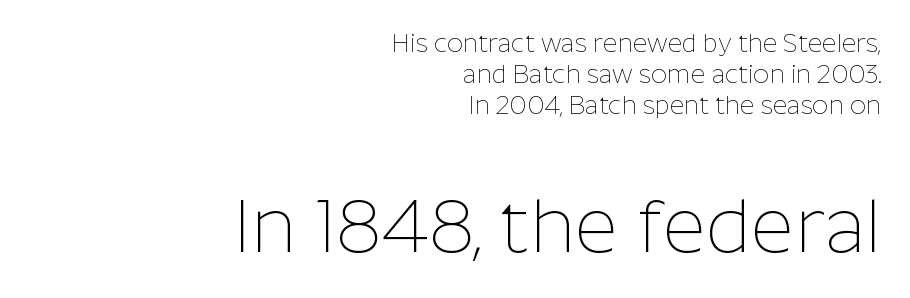
Q: Is the text bold? A: No.
Q: Is the text italic (slanted)? A: No, it is upright.
Q: Is the typeface a serif or a sans-serif typeface? A: Sans-serif.
Q: Is the text underlined? A: No.
Q: How is the paragraph aligned? A: Right-aligned.
Q: Is the spacing between letters normal or unusually wide? A: Normal.
Q: Is the spacing between lines tight, normal or loose? A: Normal.
Q: Which block of text is set in a larger size, the first (top) or the second (bottom)? A: The second (bottom) one.
Q: Width (condensed, normal, or wide)? A: Normal.
Q: Stroke contrast? A: Low.
Q: x-height? A: Medium.
Q: Monospaced? A: No.
